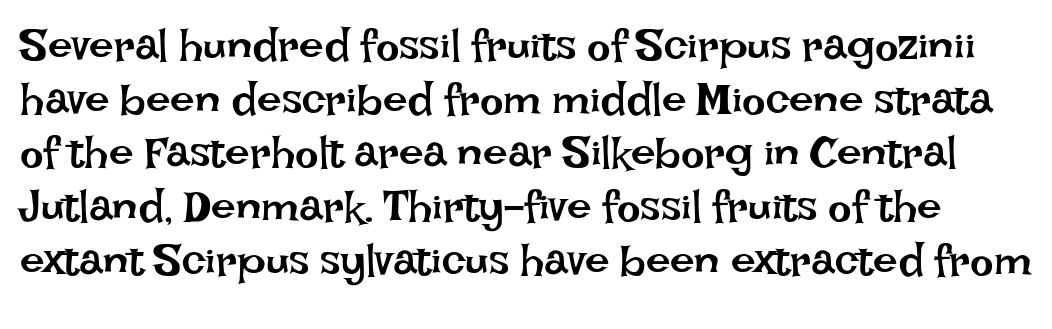
{"italic": "no", "bold": "no", "weight": "regular", "width": "normal", "stroke_contrast": "low", "x_height": "large", "monospaced": "no", "underline": "no", "line_spacing_ratio": 1.22, "letter_spacing": "normal", "letter_spacing_em": 0.0, "glyph_px": 44}
